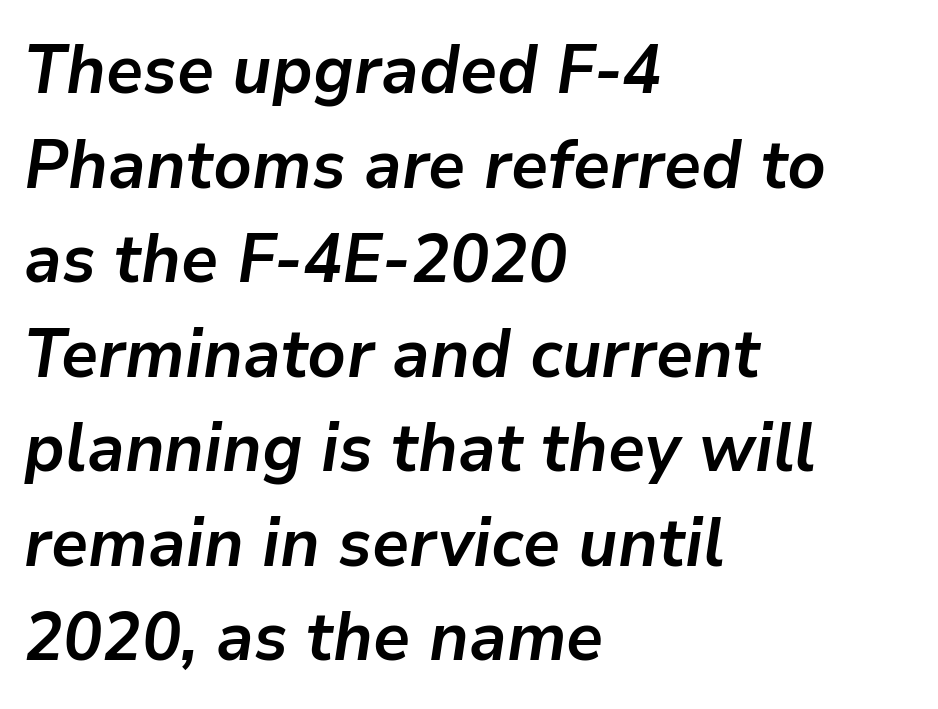
{"italic": "yes", "lean": "right", "slant_degrees": 9, "bold": "yes", "weight": "semibold", "width": "normal", "stroke_contrast": "low", "x_height": "medium", "monospaced": "no", "underline": "no", "align": "left", "line_spacing": "normal", "line_spacing_ratio": 1.39, "letter_spacing": "normal", "letter_spacing_em": 0.0, "glyph_px": 68}
